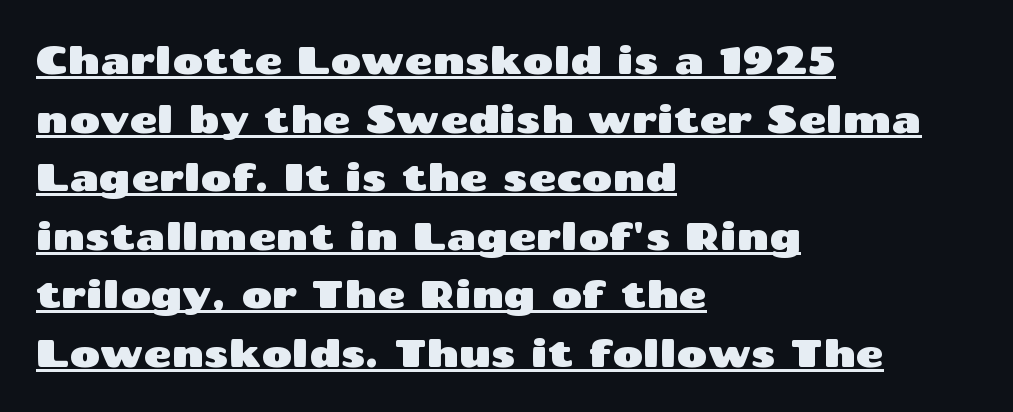
Note: no serifs on the glyphs. This block has exactly the height ordinary leading produces. A typesetter would call this zero additional tracking. The rendered words wear a rule along their underside. Do the characters align in a grid? No, the font is proportional. In CSS terms this would be text-align: left.
